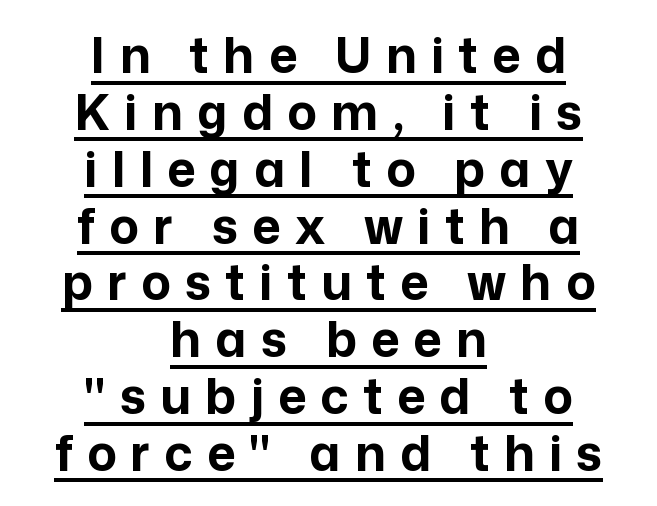
The rendering uses natural spacing where letterforms have individual widths. Italic: no, the glyphs are upright roman. The letters are bold, with thick, heavy strokes. These lines have a slow, spaced-out rhythm from letter to letter. Letterform terminals end flat and unadorned throughout the passage.
